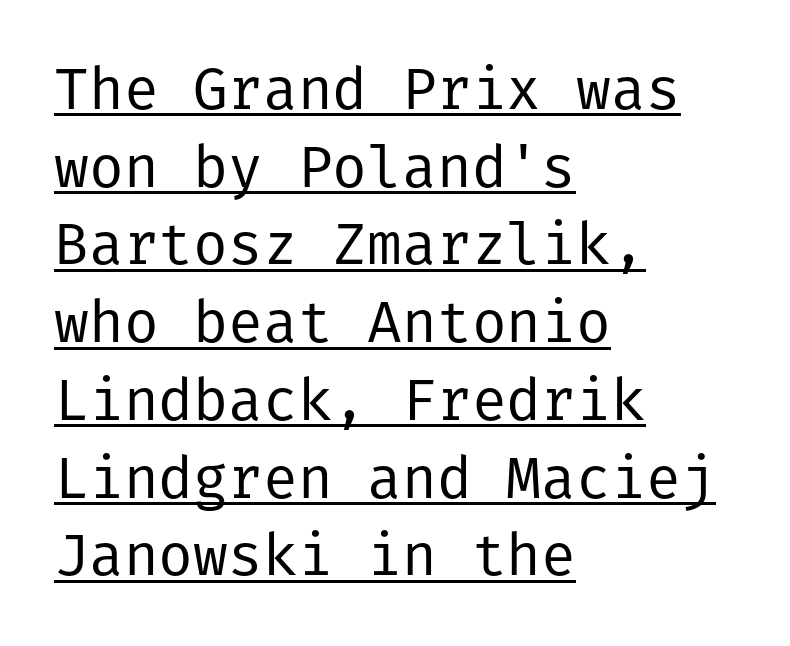
This sample uses an upright cut, with every glyph sitting square on the baseline. A classic flush-left, rag-right setting is used for this passage. Nope, no serifs anywhere on these letters. This is underlined copy, the kind a proofreader might mark for attention. No extra ink here — the face is not bold. How would I describe the line gaps? Plain and ordinary.
